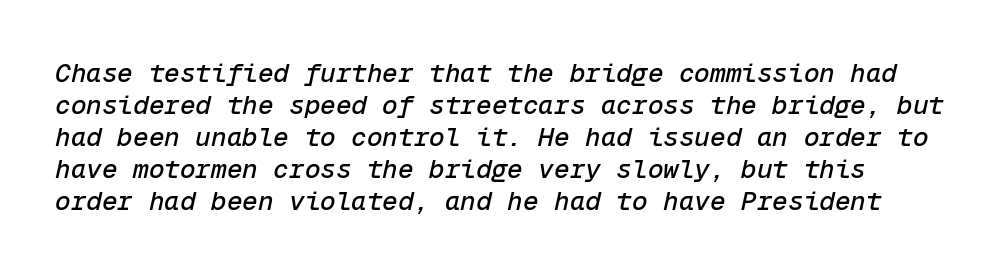
{"italic": "yes", "lean": "right", "slant_degrees": 12, "underline": "no", "line_spacing_ratio": 1.23, "letter_spacing": "normal", "letter_spacing_em": 0.0, "glyph_px": 26}
